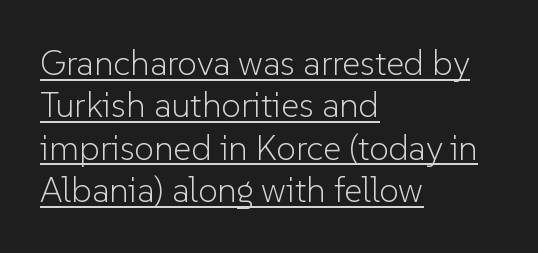
The image shows 35 px light sans-serif type, upright; set left-aligned, line spacing 1.21x, normal letter spacing, underlined; low stroke contrast and a medium x-height.
